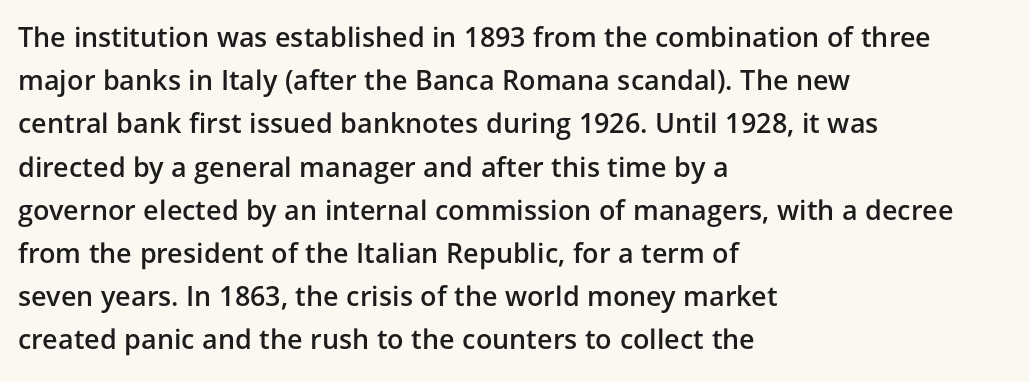
The image shows 27 px text type, upright; set left-aligned, normal line spacing (1.6x), normal letter spacing, not underlined.
